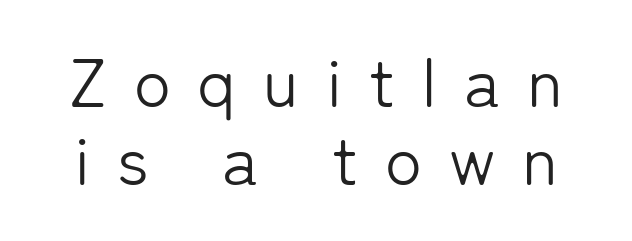
{"serif": "no", "italic": "no", "bold": "no", "weight": "light", "width": "normal", "stroke_contrast": "low", "x_height": "medium", "monospaced": "no", "underline": "no", "line_spacing": "tight", "line_spacing_ratio": 1.14, "letter_spacing": "wide", "letter_spacing_em": 0.4, "glyph_px": 68}
